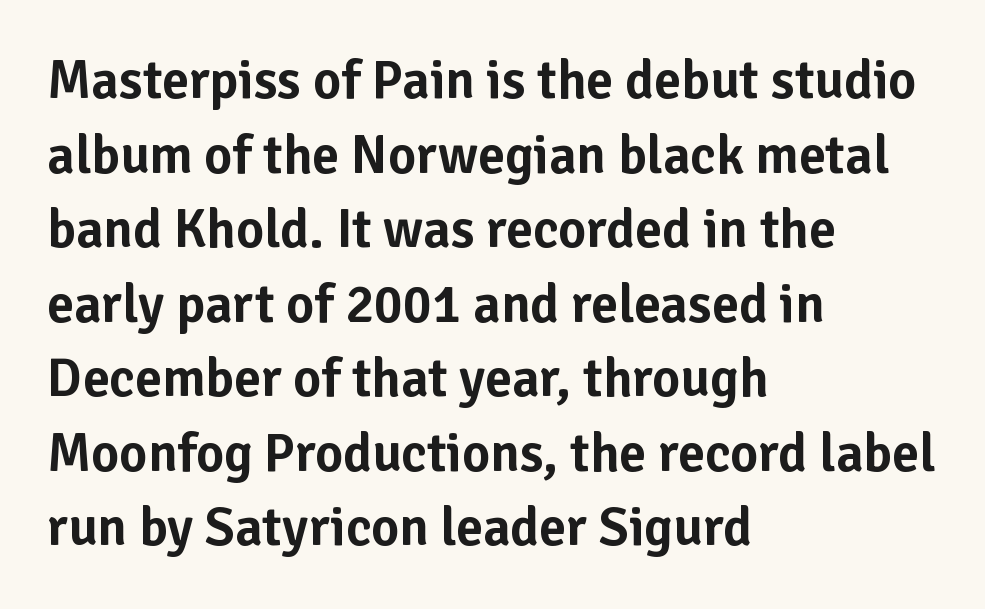
A normal amount of white space separates one row of letters from the next. The line texture is even and compact thanks to regular tracking. Has an underline been added? It has not. Is the block centered? No — it sits flush against the left margin. The face used here is proportionally spaced, like ordinary book or web type. Is this a sans? Yes — the strokes have no serifs.
